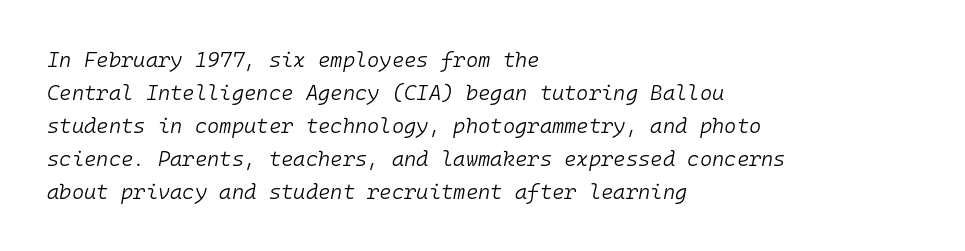
Baseline-to-baseline distance is the conventional proportion of letter height. The horizontal fit of the characters is conventional and even. Each row of text sits above clean, open space. The rendering anchors every line to the left-hand side.
